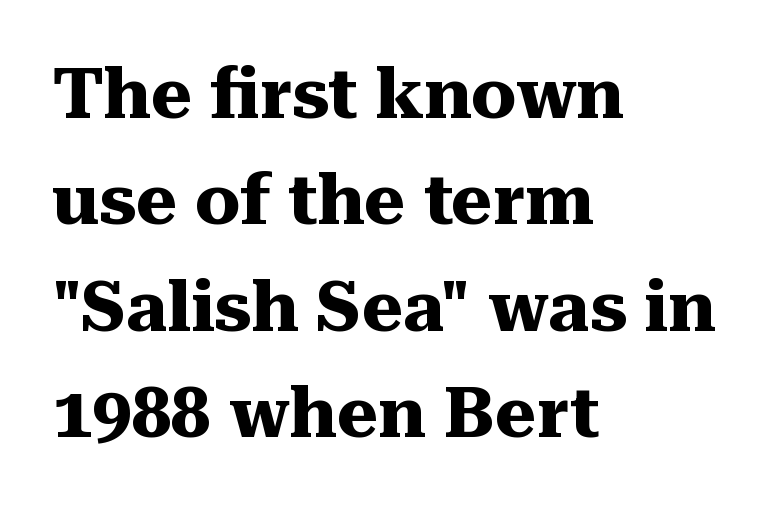
Q: Is the text bold? A: Yes.
Q: Is the text italic (slanted)? A: No, it is upright.
Q: Is the typeface a serif or a sans-serif typeface? A: Serif.
Q: Is the text underlined? A: No.
Q: How is the paragraph aligned? A: Left-aligned.
Q: Is the spacing between letters normal or unusually wide? A: Normal.
Q: Is the spacing between lines tight, normal or loose? A: Normal.
Q: Width (condensed, normal, or wide)? A: Normal.
Q: Stroke contrast? A: Medium.
Q: x-height? A: Medium.
Q: Monospaced? A: No.
